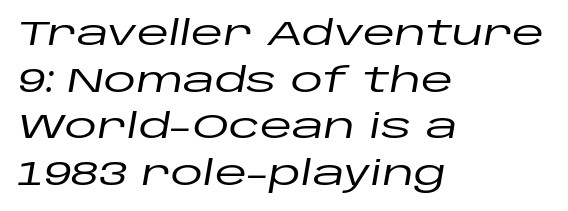
The image shows 33 px wide type, italic (leaning right); set left-aligned, normal line spacing (1.41x), normal letter spacing, not underlined; low stroke contrast and a large x-height.
